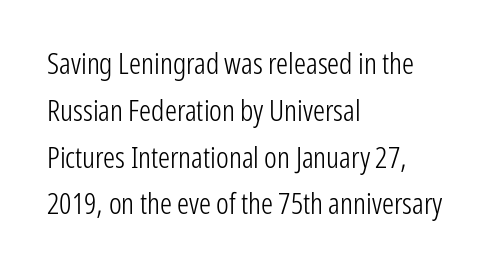
Q: Is the text bold? A: No.
Q: Is the text italic (slanted)? A: No, it is upright.
Q: Is the typeface a serif or a sans-serif typeface? A: Sans-serif.
Q: Is the text underlined? A: No.
Q: How is the paragraph aligned? A: Left-aligned.
Q: Is the spacing between letters normal or unusually wide? A: Normal.
Q: Is the spacing between lines tight, normal or loose? A: Normal.
Q: Width (condensed, normal, or wide)? A: Condensed.
Q: Stroke contrast? A: Low.
Q: x-height? A: Medium.
Q: Monospaced? A: No.
